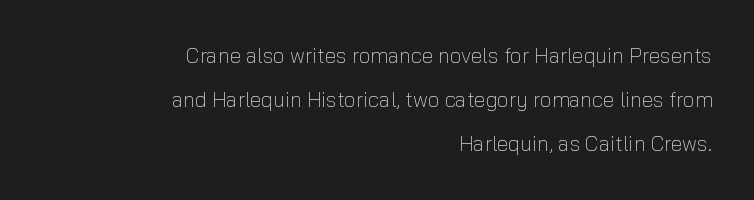
Q: Is the text bold? A: No.
Q: Is the text italic (slanted)? A: No, it is upright.
Q: Is the text underlined? A: No.
Q: How is the paragraph aligned? A: Right-aligned.
Q: Is the spacing between letters normal or unusually wide? A: Normal.
Q: Is the spacing between lines tight, normal or loose? A: Loose.
